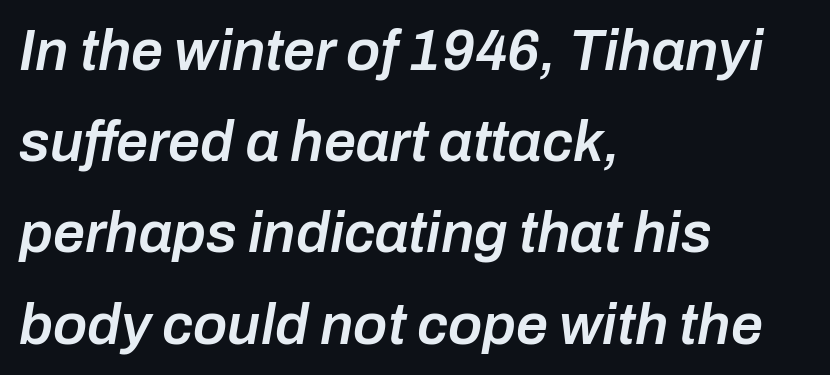
Q: Is the text bold? A: Semi-bold.
Q: Is the text italic (slanted)? A: Yes, it leans right by about 10 degrees.
Q: Is the text underlined? A: No.
Q: How is the paragraph aligned? A: Left-aligned.
Q: Is the spacing between letters normal or unusually wide? A: Normal.
Q: Is the spacing between lines tight, normal or loose? A: Normal.
Q: Width (condensed, normal, or wide)? A: Normal.
Q: Stroke contrast? A: Low.
Q: x-height? A: Medium.
Q: Monospaced? A: No.
